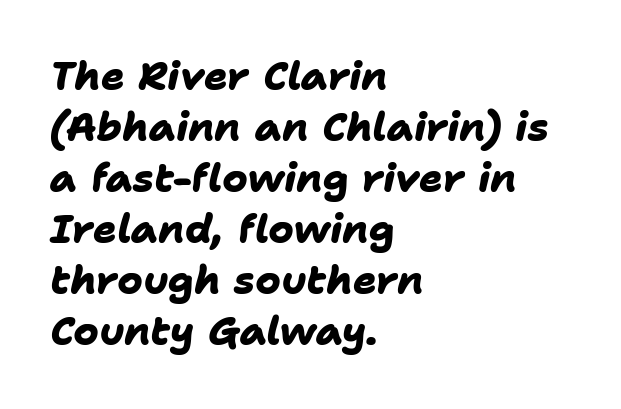
The image shows 39 px heavy sans-serif type; set left-aligned, normal line spacing (1.31x), normal letter spacing, not underlined; low stroke contrast and a medium x-height.
